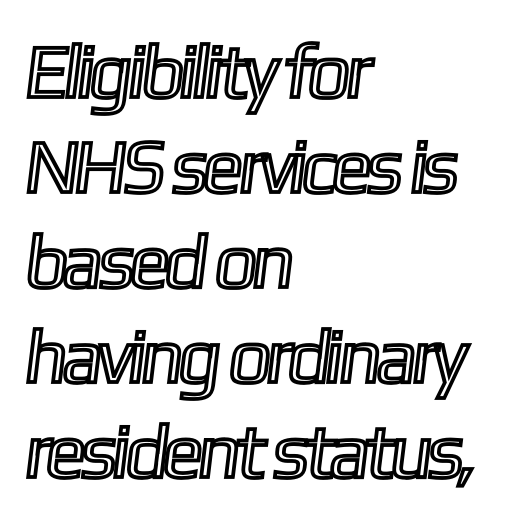
{"width": "condensed", "x_height": "medium", "monospaced": "no", "underline": "no", "align": "left", "line_spacing": "normal", "line_spacing_ratio": 1.25, "letter_spacing": "normal", "letter_spacing_em": 0.0, "glyph_px": 76}
